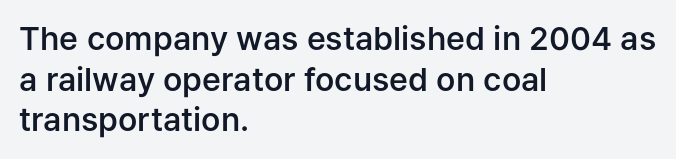
Q: Is the text bold? A: Semi-bold.
Q: Is the text italic (slanted)? A: No, it is upright.
Q: Is the typeface a serif or a sans-serif typeface? A: Sans-serif.
Q: Is the text underlined? A: No.
Q: How is the paragraph aligned? A: Left-aligned.
Q: Is the spacing between letters normal or unusually wide? A: Normal.
Q: Is the spacing between lines tight, normal or loose? A: Normal.
Q: Width (condensed, normal, or wide)? A: Normal.
Q: Stroke contrast? A: Low.
Q: x-height? A: Medium.
Q: Monospaced? A: No.
